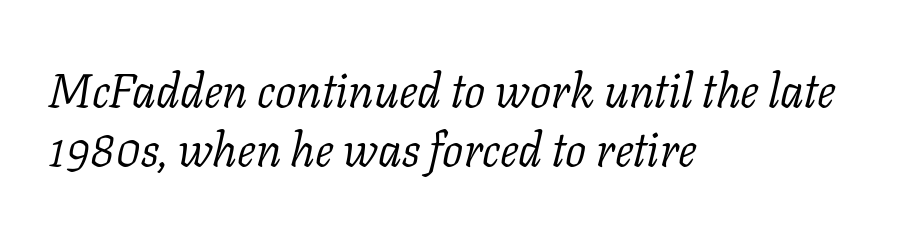
Q: Is the text bold? A: No.
Q: Is the text italic (slanted)? A: Yes, it leans right by about 11 degrees.
Q: Is the typeface a serif or a sans-serif typeface? A: Serif.
Q: Is the text underlined? A: No.
Q: How is the paragraph aligned? A: Left-aligned.
Q: Is the spacing between letters normal or unusually wide? A: Normal.
Q: Is the spacing between lines tight, normal or loose? A: Normal.
Q: Width (condensed, normal, or wide)? A: Normal.
Q: Stroke contrast? A: Low.
Q: x-height? A: Medium.
Q: Monospaced? A: No.
